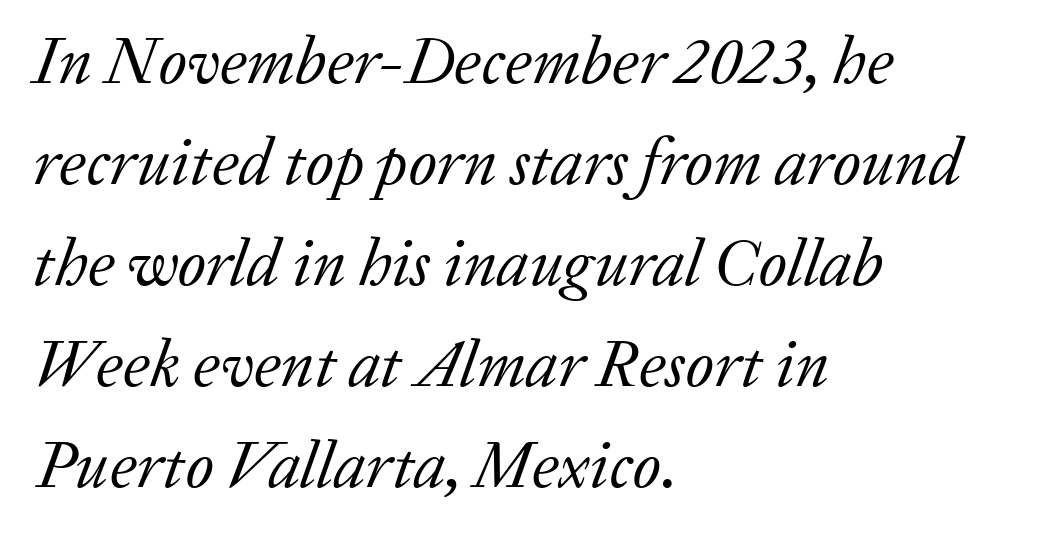
{"serif": "yes", "italic": "yes", "lean": "right", "slant_degrees": 20, "bold": "no", "weight": "regular", "width": "normal", "stroke_contrast": "low", "x_height": "medium", "monospaced": "no", "underline": "no", "align": "left", "line_spacing": "normal", "line_spacing_ratio": 1.53, "letter_spacing": "normal", "letter_spacing_em": 0.0, "glyph_px": 66}
